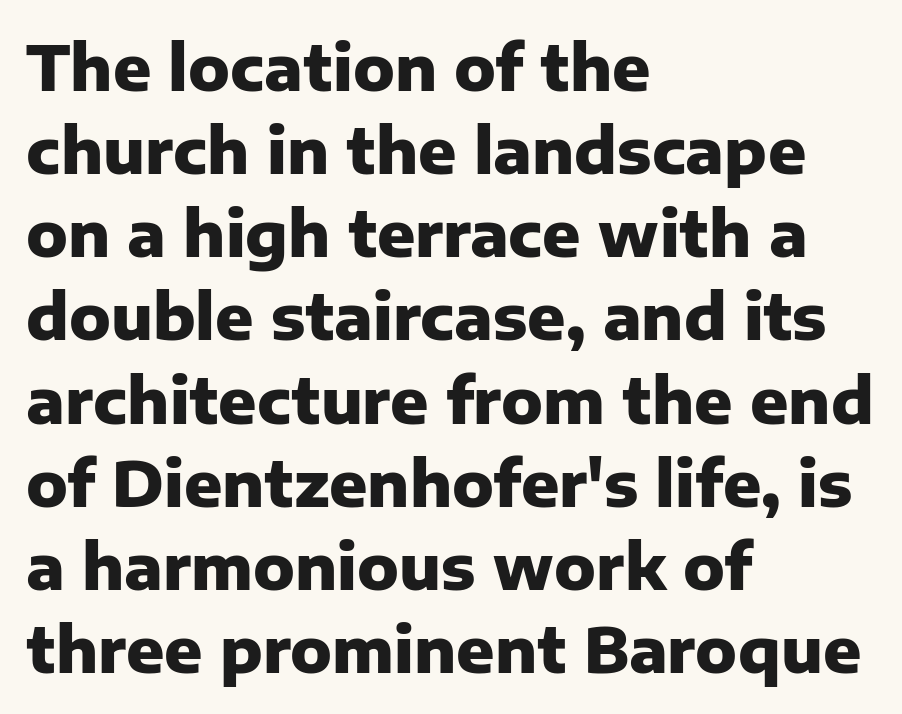
The image shows 63 px heavy sans-serif type, upright; set left-aligned, normal line spacing (1.32x), normal letter spacing, not underlined; low stroke contrast and a medium x-height.
